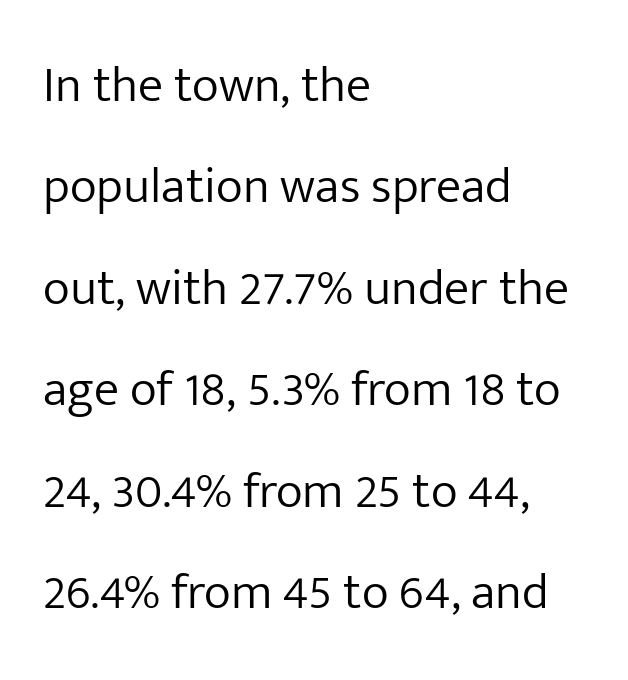
If you measured baseline to baseline, you'd find a long distance. Counters stay open thanks to moderate or lighter strokes. Only glyphs here, with clear space below each row. The text was rendered using a sans face with plain stroke endings.
